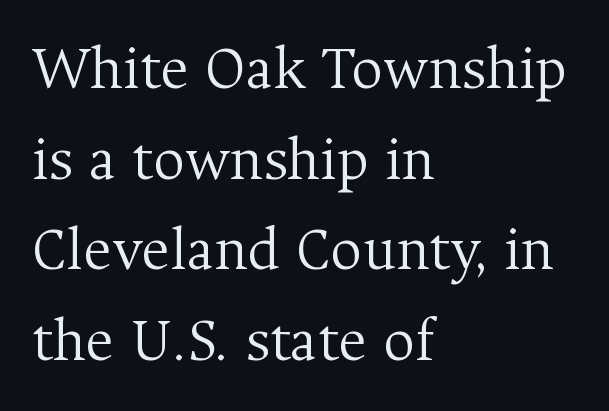
{"serif": "yes", "italic": "no", "bold": "no", "weight": "light", "width": "normal", "stroke_contrast": "medium", "x_height": "medium", "monospaced": "no", "underline": "no", "align": "left", "line_spacing": "normal", "line_spacing_ratio": 1.46, "letter_spacing": "normal", "letter_spacing_em": 0.0, "glyph_px": 62}
